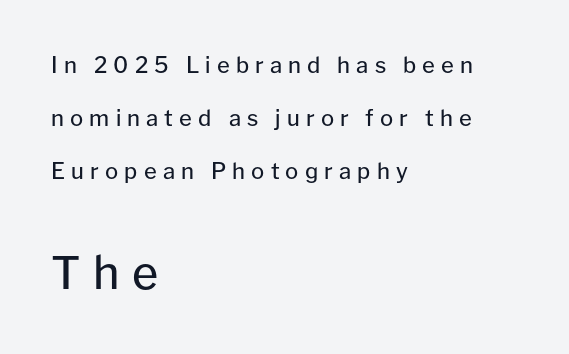
{"serif": "no", "italic": "no", "bold": "no", "weight": "regular", "width": "normal", "stroke_contrast": "low", "x_height": "medium", "monospaced": "no", "underline": "no", "align": "left", "line_spacing": "loose", "line_spacing_ratio": 2.4, "letter_spacing": "wide", "letter_spacing_em": 0.28, "larger_block": "second", "size_ratio": 2.05, "glyph_px": 45}
